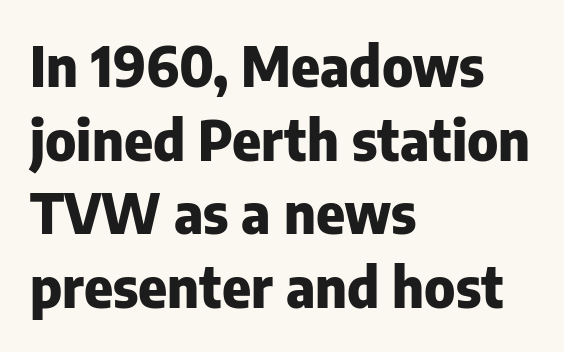
These lines keep a tight, regular rhythm from letter to letter. The strip under each line holds only bare page. If you measured baseline to baseline, you'd find a middling distance. I'd call this a sans setting — the letters go barefoot. The lettering stays uniformly vertical, giving the passage a roman look. Notice how the passage keeps a crisp vertical edge on the left only.
